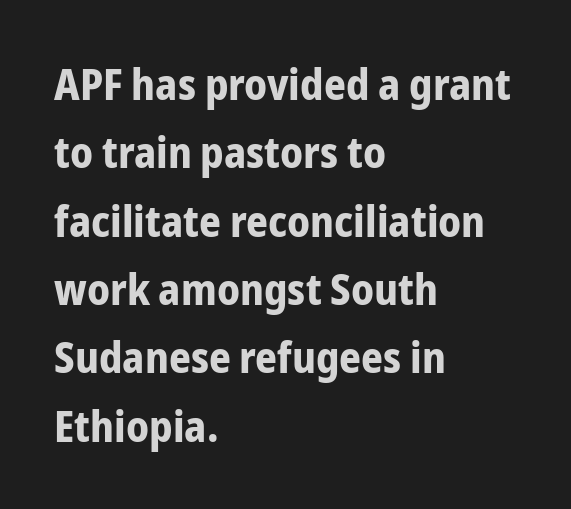
The image shows 43 px bold, condensed sans-serif type, upright; set left-aligned, normal line spacing (1.59x), normal letter spacing, not underlined; low stroke contrast and a medium x-height.
